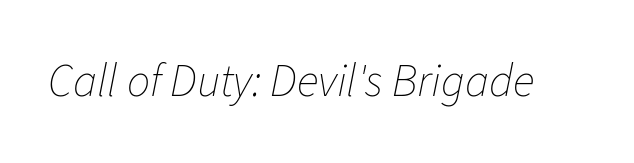
Characters follow at the spacing the type designer built in. Each row of text sits above clean, open space. You can tell it's italic because the verticals aren't actually vertical. This is not heavy type; no bold has been used.
